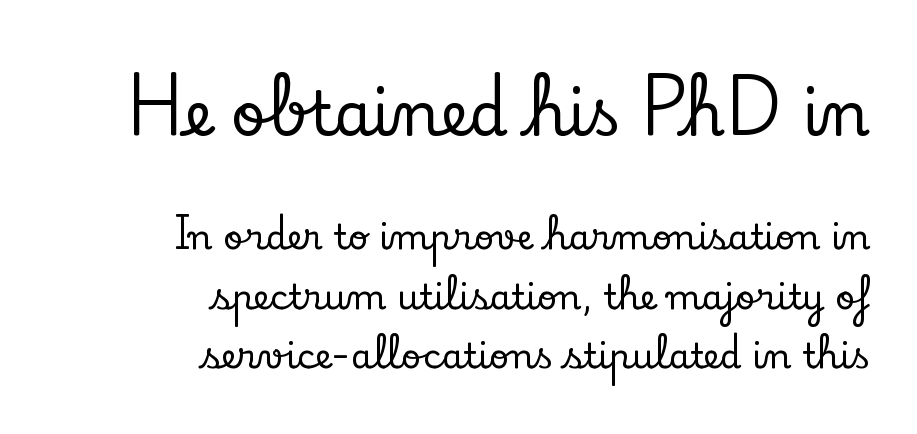
Q: Is the text italic (slanted)? A: No, it is upright.
Q: Is the text underlined? A: No.
Q: How is the paragraph aligned? A: Right-aligned.
Q: Is the spacing between letters normal or unusually wide? A: Normal.
Q: Is the spacing between lines tight, normal or loose? A: Normal.
Q: Which block of text is set in a larger size, the first (top) or the second (bottom)? A: The first (top) one.
Q: Width (condensed, normal, or wide)? A: Normal.
Q: Stroke contrast? A: Low.
Q: x-height? A: Small.
Q: Monospaced? A: No.
